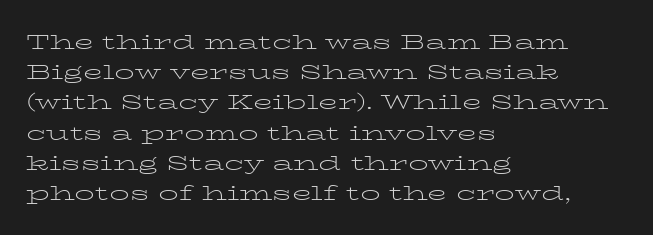
What stands out about the letter spacing? Nothing — it is the standard amount. The axis of the letterforms is exactly vertical. Check the space under the baseline: it is left empty. Evenly set lines give the paragraph a standard silhouette.
